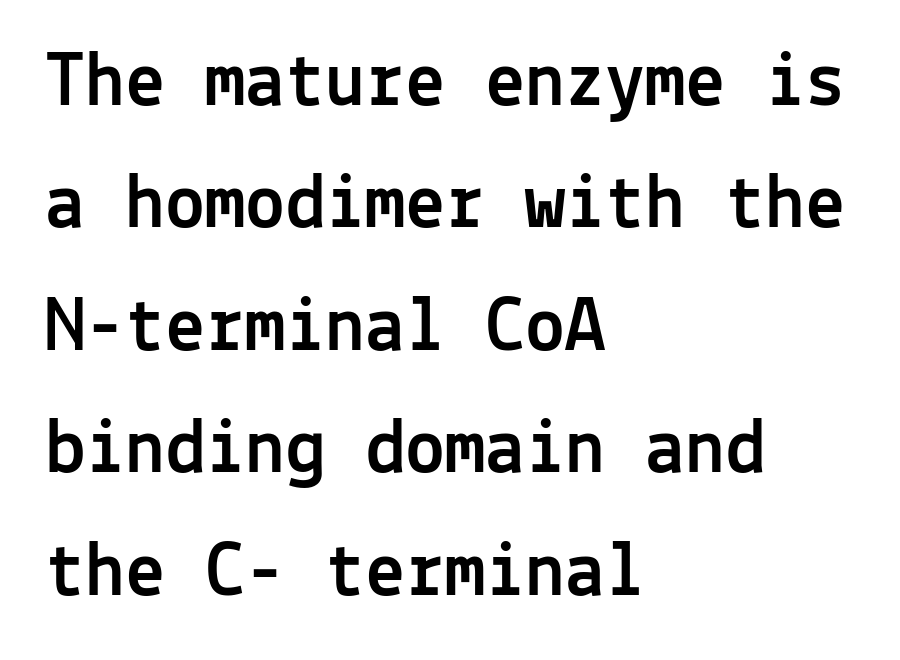
Q: Is the text italic (slanted)? A: No, it is upright.
Q: Is the typeface a serif or a sans-serif typeface? A: Sans-serif.
Q: Is the text underlined? A: No.
Q: How is the paragraph aligned? A: Left-aligned.
Q: Is the spacing between letters normal or unusually wide? A: Normal.
Q: Is the spacing between lines tight, normal or loose? A: Normal.
Q: Width (condensed, normal, or wide)? A: Normal.
Q: x-height? A: Medium.
Q: Monospaced? A: Yes.
